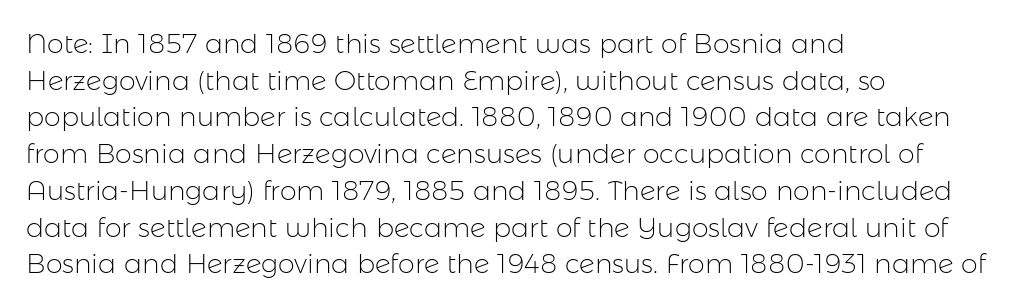
{"italic": "no", "bold": "no", "underline": "no", "align": "left", "line_spacing": "normal", "line_spacing_ratio": 1.36, "letter_spacing": "normal", "letter_spacing_em": 0.0, "glyph_px": 27}
